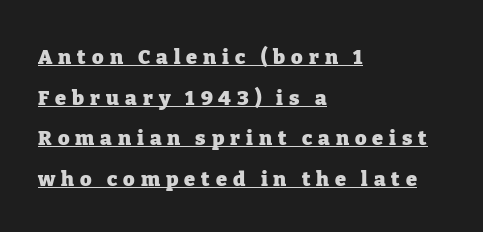
Glance below the letters and you will spot a drawn line. This is the regular roman posture of the typeface. How heavy is the stroke? Heavy — this is a bold. These lines stack with their left ends in a neat column. Does the leading feel generous? Absolutely, it's lavish. The letterforms stand isolated, each surrounded by extra space.
